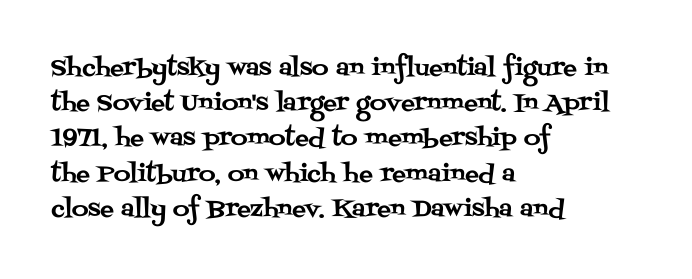
The image shows 23 px text type, upright; set left-aligned, normal line spacing (1.53x), normal letter spacing, not underlined.
